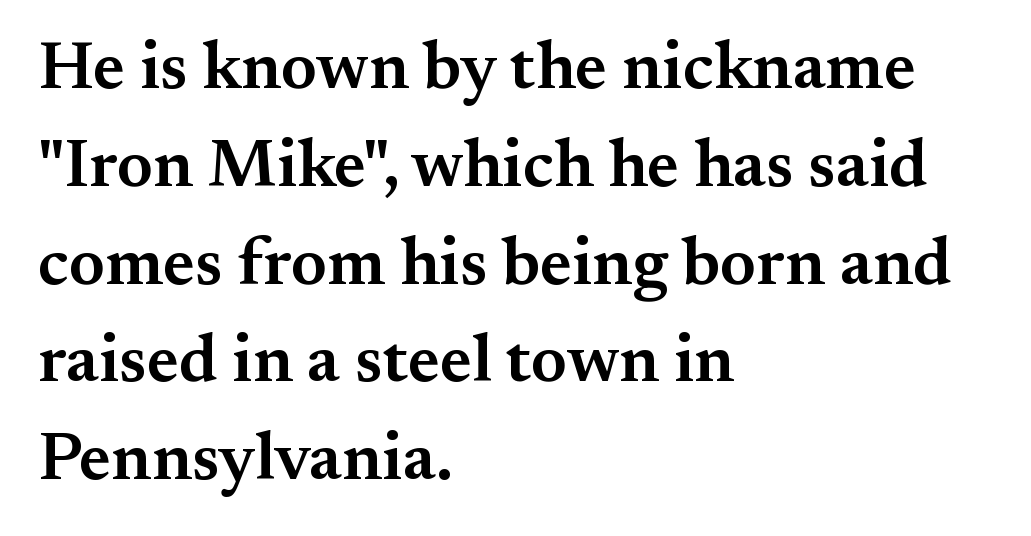
Q: Is the text bold? A: Semi-bold.
Q: Is the text italic (slanted)? A: No, it is upright.
Q: Is the typeface a serif or a sans-serif typeface? A: Serif.
Q: Is the text underlined? A: No.
Q: How is the paragraph aligned? A: Left-aligned.
Q: Is the spacing between letters normal or unusually wide? A: Normal.
Q: Is the spacing between lines tight, normal or loose? A: Normal.
Q: Width (condensed, normal, or wide)? A: Normal.
Q: Stroke contrast? A: Medium.
Q: x-height? A: Small.
Q: Monospaced? A: No.
